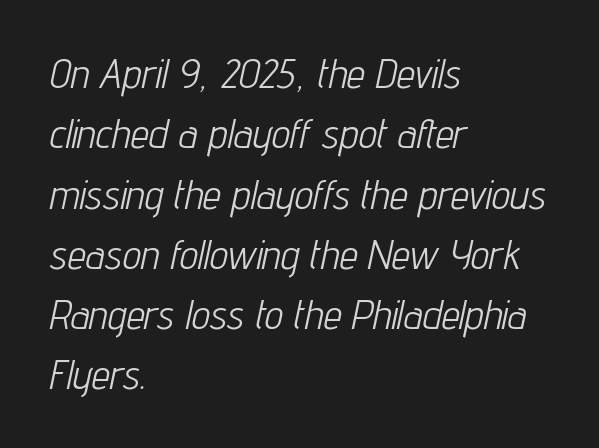
{"italic": "yes", "lean": "right", "slant_degrees": 12, "bold": "no", "weight": "light", "width": "condensed", "stroke_contrast": "low", "x_height": "medium", "monospaced": "no", "underline": "no", "align": "left", "line_spacing": "normal", "line_spacing_ratio": 1.47, "letter_spacing": "normal", "letter_spacing_em": 0.0, "glyph_px": 41}
